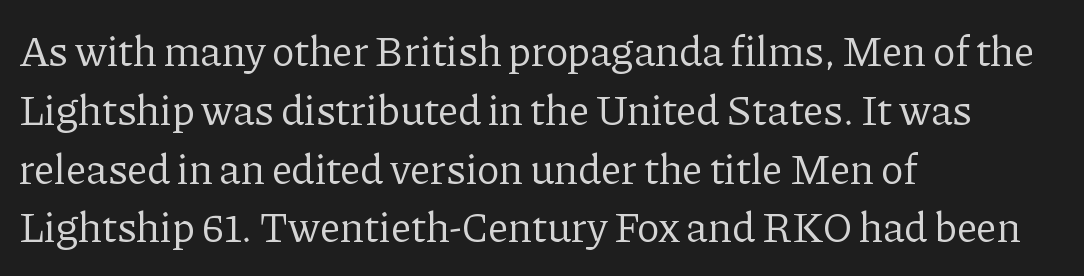
The image shows 42 px regular-weight serif type, upright; set left-aligned, normal line spacing (1.4x), normal letter spacing, not underlined; low stroke contrast and a medium x-height.
